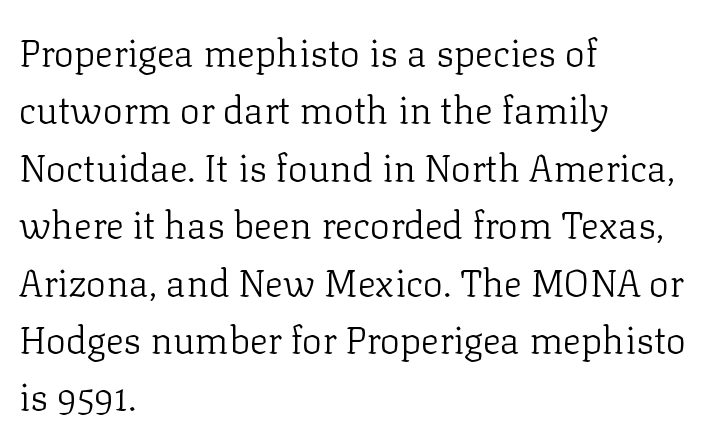
The image shows 38 px light serif type, upright; set left-aligned, normal line spacing (1.51x), normal letter spacing, not underlined; low stroke contrast and a medium x-height.
